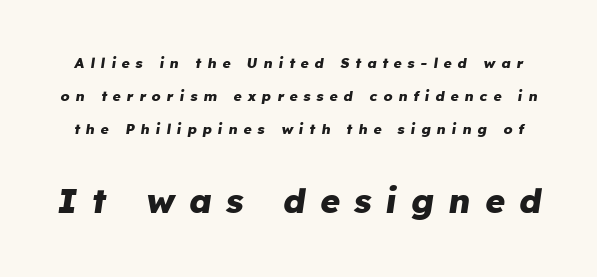
Q: Is the text bold? A: Yes.
Q: Is the text italic (slanted)? A: Yes, it leans right by about 8 degrees.
Q: Is the text underlined? A: No.
Q: Is the spacing between letters normal or unusually wide? A: Unusually wide.
Q: Is the spacing between lines tight, normal or loose? A: Loose.
Q: Which block of text is set in a larger size, the first (top) or the second (bottom)? A: The second (bottom) one.
Q: Width (condensed, normal, or wide)? A: Normal.
Q: Stroke contrast? A: Low.
Q: x-height? A: Medium.
Q: Monospaced? A: No.
